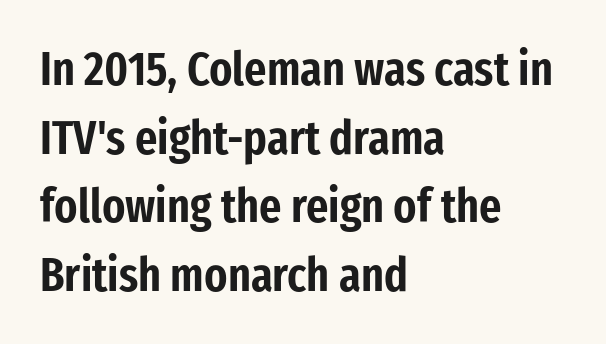
{"serif": "no", "italic": "no", "width": "condensed", "stroke_contrast": "low", "x_height": "medium", "monospaced": "no", "underline": "no", "align": "left", "line_spacing": "normal", "line_spacing_ratio": 1.43, "letter_spacing": "normal", "letter_spacing_em": 0.0, "glyph_px": 48}
